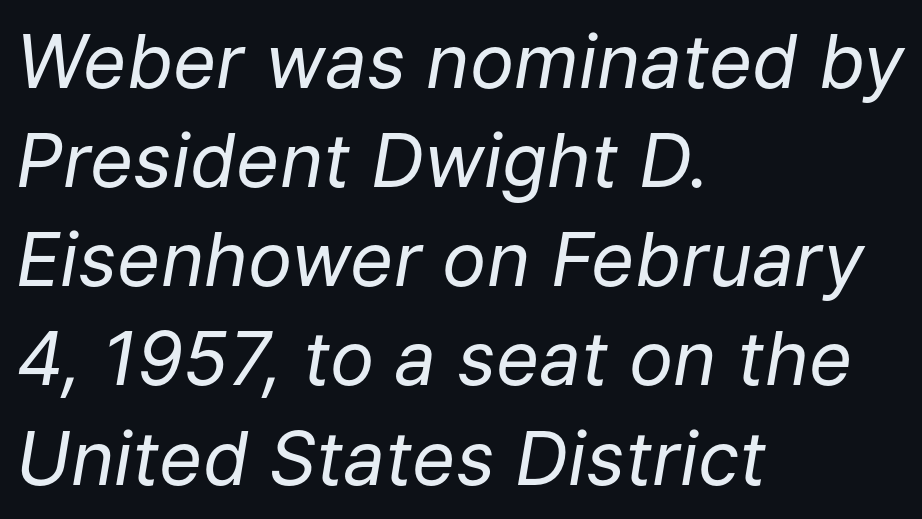
The image shows 74 px regular-weight type, italic (leaning right); set left-aligned, normal line spacing (1.34x), normal letter spacing, not underlined; low stroke contrast and a medium x-height.
